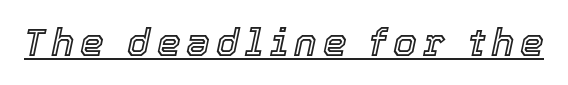
Q: Is the text italic (slanted)? A: Yes, it leans right by about 12 degrees.
Q: Is the text underlined? A: Yes.
Q: Width (condensed, normal, or wide)? A: Normal.
Q: x-height? A: Medium.
Q: Monospaced? A: No.
